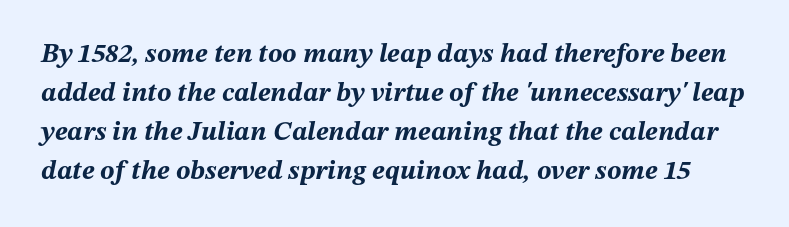
The font is running at its bold setting. Words float on clear page, feet unadorned. Look at the tracking — it's just the regular setting, nothing added. This sample keeps an unexceptional amount of space between lines. An italicized treatment has been applied to the whole sample.
